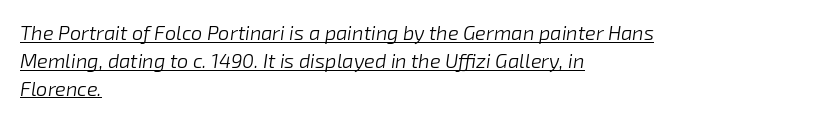
The image shows 20 px text type, italic (leaning right); set left-aligned, normal line spacing (1.39x), normal letter spacing, underlined.
